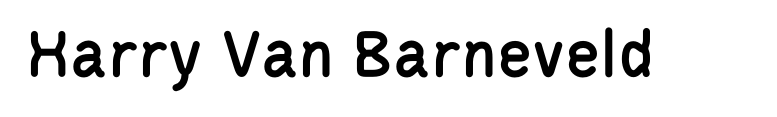
The image shows 72 px condensed sans-serif type, upright; set normal letter spacing, not underlined; low stroke contrast and a large x-height.
